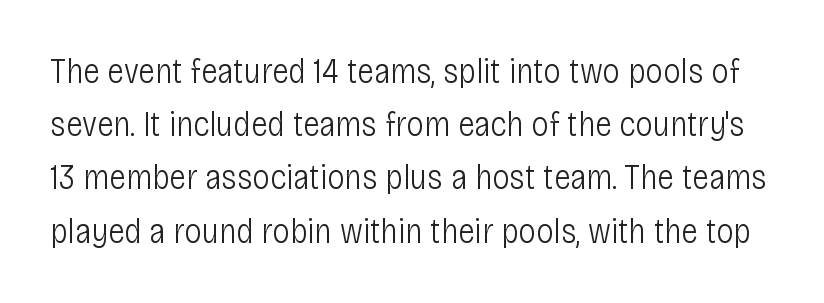
Q: Is the text bold? A: No.
Q: Is the text italic (slanted)? A: No, it is upright.
Q: Is the typeface a serif or a sans-serif typeface? A: Sans-serif.
Q: Is the text underlined? A: No.
Q: Is the spacing between letters normal or unusually wide? A: Normal.
Q: Is the spacing between lines tight, normal or loose? A: Normal.
Q: Width (condensed, normal, or wide)? A: Condensed.
Q: Stroke contrast? A: Low.
Q: x-height? A: Large.
Q: Monospaced? A: No.
